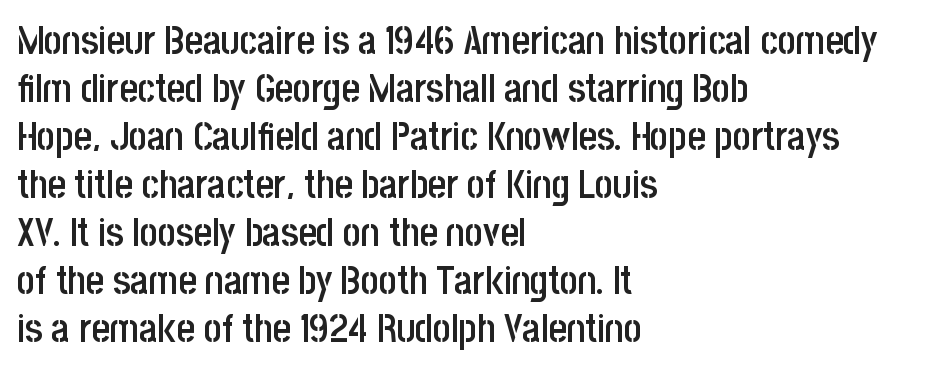
{"serif": "no", "italic": "no", "bold": "semi", "weight": "semibold", "width": "condensed", "stroke_contrast": "low", "x_height": "large", "monospaced": "no", "underline": "no", "align": "left", "line_spacing_ratio": 1.23, "letter_spacing": "normal", "letter_spacing_em": 0.0, "glyph_px": 39}
